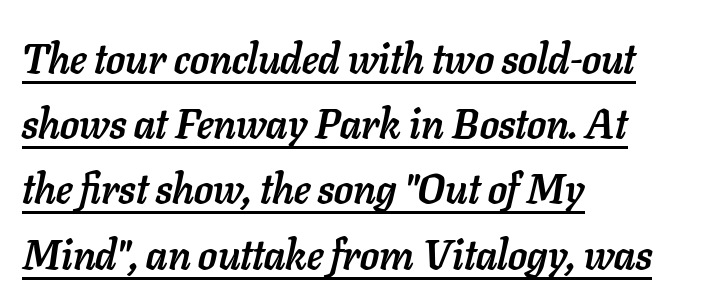
Leading: standard. Compared with typical body copy, the letter spacing here is the same. The text block is weighted toward the left margin, trailing off unevenly rightward. Thick stems and heavy bowls — unmistakably bold. Underlined type.
